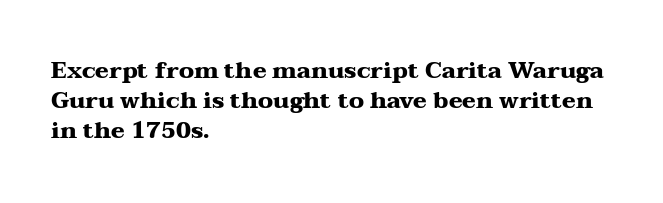
Q: Is the text bold? A: Yes.
Q: Is the text italic (slanted)? A: No, it is upright.
Q: Is the text underlined? A: No.
Q: How is the paragraph aligned? A: Left-aligned.
Q: Is the spacing between letters normal or unusually wide? A: Normal.
Q: Is the spacing between lines tight, normal or loose? A: Normal.
